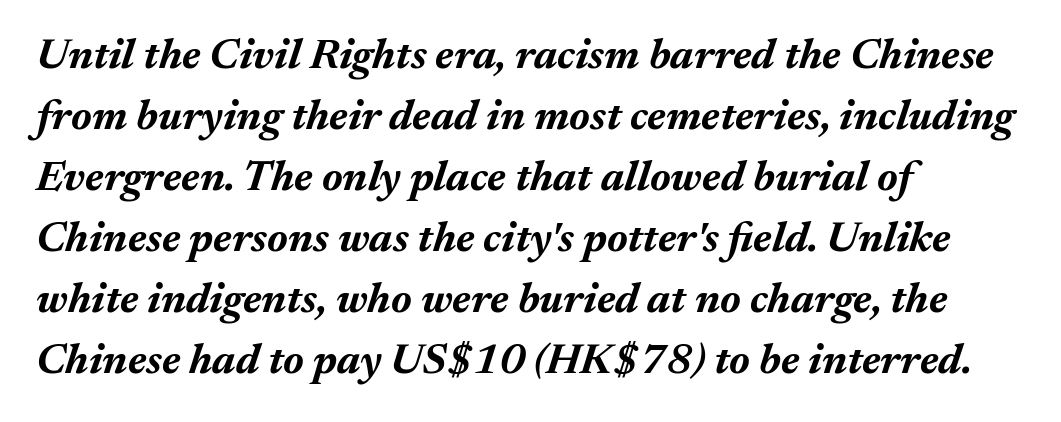
The image shows 43 px bold type, italic (leaning right); set left-aligned, normal line spacing (1.42x), normal letter spacing, not underlined; medium stroke contrast and a medium x-height.
